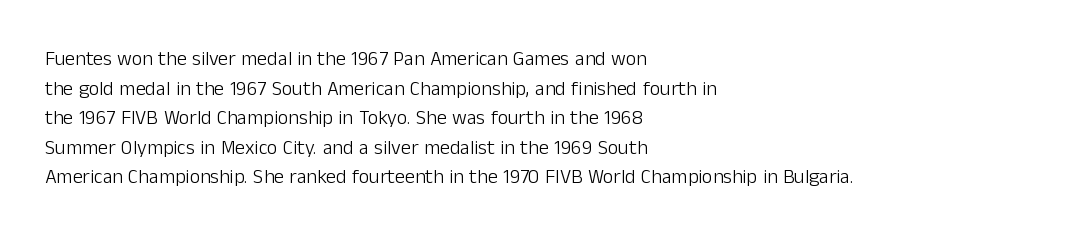
The image shows 20 px text type, upright; set left-aligned, normal line spacing (1.48x), normal letter spacing, not underlined.
